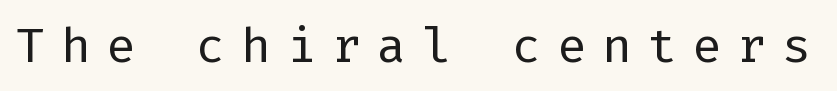
The image shows 49 px regular-weight sans-serif type, upright; set unusually wide letter spacing (+0.32 em), not underlined; low stroke contrast and a medium x-height.
